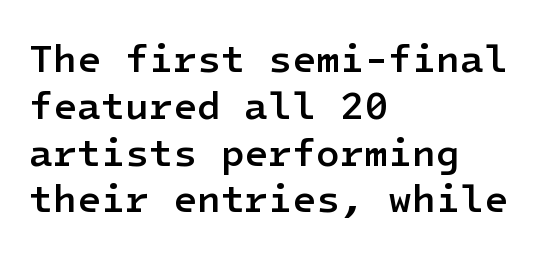
The image shows 39 px semibold sans-serif type, upright; set left-aligned, line spacing 1.2x, normal letter spacing, not underlined; low stroke contrast and a medium x-height.
